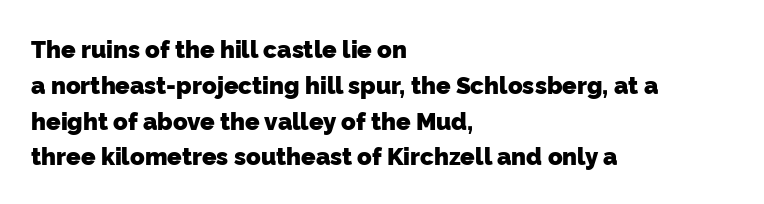
Q: Is the text bold? A: Yes.
Q: Is the text underlined? A: No.
Q: How is the paragraph aligned? A: Left-aligned.
Q: Is the spacing between letters normal or unusually wide? A: Normal.
Q: Is the spacing between lines tight, normal or loose? A: Normal.
